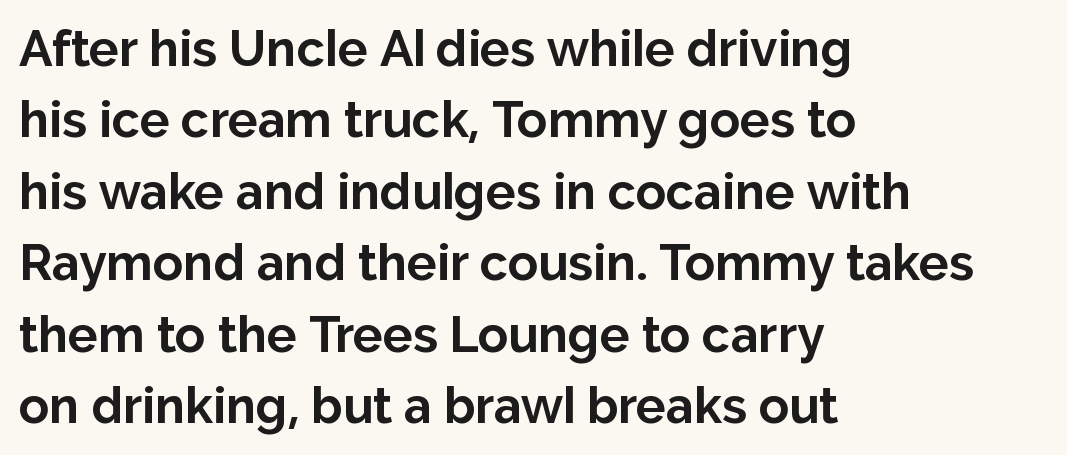
The image shows 50 px bold sans-serif type, upright; set left-aligned, normal line spacing (1.43x), normal letter spacing, not underlined; low stroke contrast and a medium x-height.
